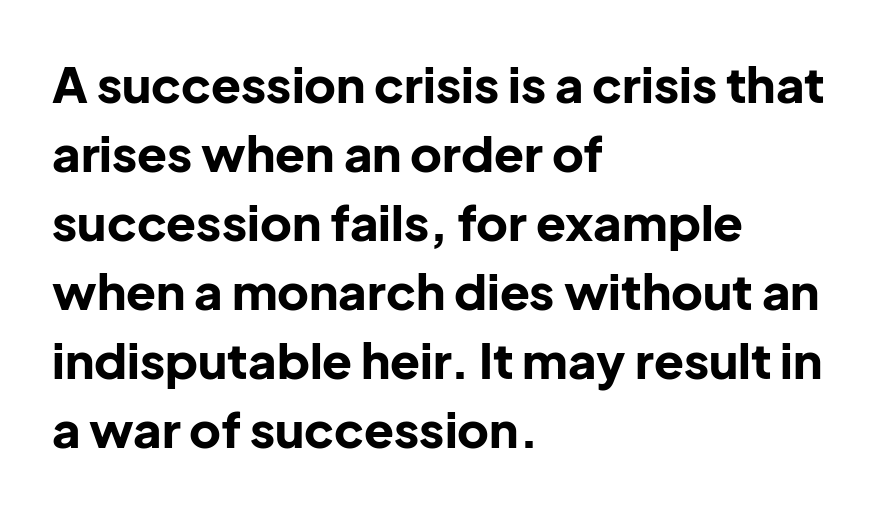
The image shows 49 px bold sans-serif type, upright; set left-aligned, normal line spacing (1.41x), normal letter spacing, not underlined; low stroke contrast and a medium x-height.
